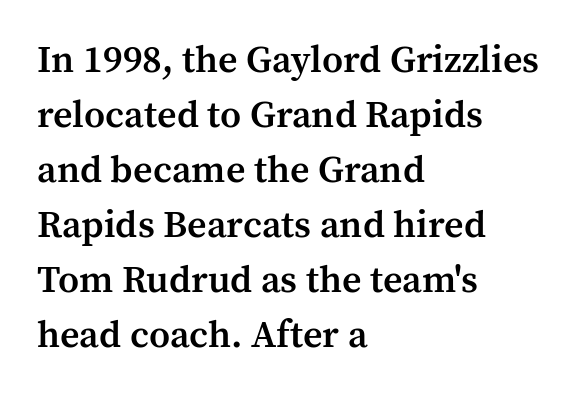
The image shows 38 px semibold serif type, upright; set left-aligned, normal line spacing (1.45x), normal letter spacing, not underlined; medium stroke contrast and a medium x-height.
